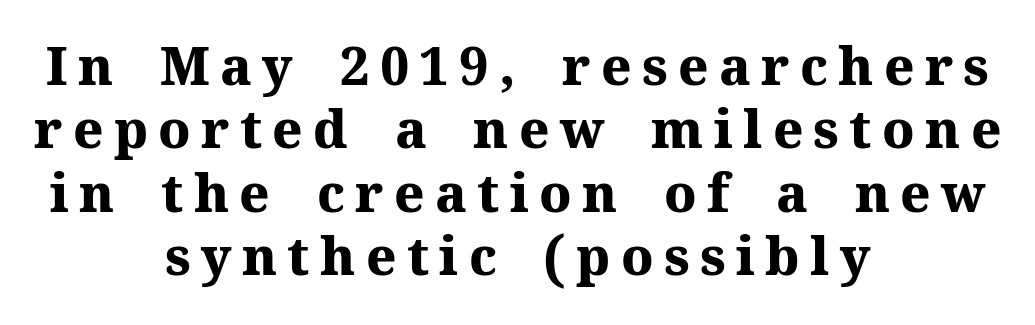
Q: Is the text bold? A: Yes.
Q: Is the text italic (slanted)? A: No, it is upright.
Q: Is the typeface a serif or a sans-serif typeface? A: Serif.
Q: Is the text underlined? A: No.
Q: How is the paragraph aligned? A: Centered.
Q: Is the spacing between letters normal or unusually wide? A: Unusually wide.
Q: Width (condensed, normal, or wide)? A: Normal.
Q: Stroke contrast? A: Medium.
Q: x-height? A: Medium.
Q: Monospaced? A: No.
